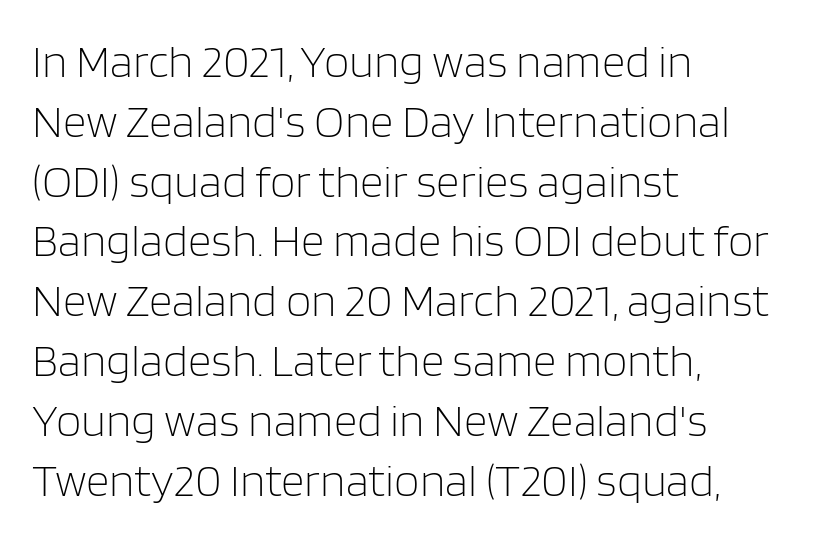
{"serif": "no", "italic": "no", "bold": "no", "weight": "light", "width": "normal", "stroke_contrast": "low", "x_height": "large", "monospaced": "no", "underline": "no", "align": "left", "line_spacing": "normal", "line_spacing_ratio": 1.3, "letter_spacing": "normal", "letter_spacing_em": 0.0, "glyph_px": 46}
